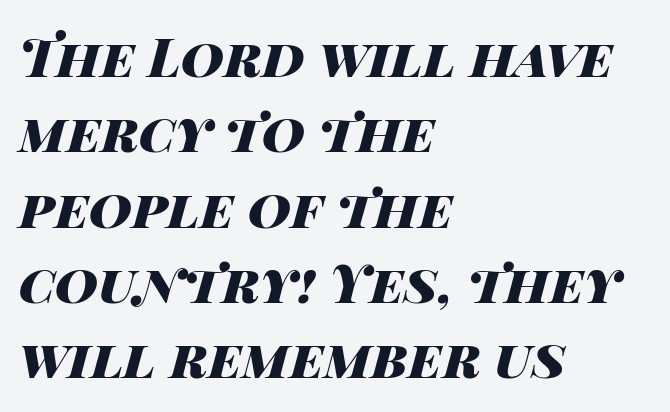
Slanted lettering throughout. What stands out about the letter spacing? Nothing — it is the standard amount. The strip under each line holds only bare page. Summary of weight: heavy, a full bold. Is there much room between lines? A standard amount, neither cramped nor airy.
